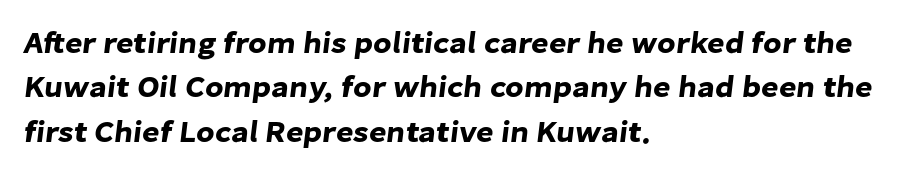
Baseline-to-baseline distance is the conventional proportion of letter height. Quick note: underline off. Characters follow at the spacing the type designer built in. The paragraph has a hard left edge and a soft right edge.
